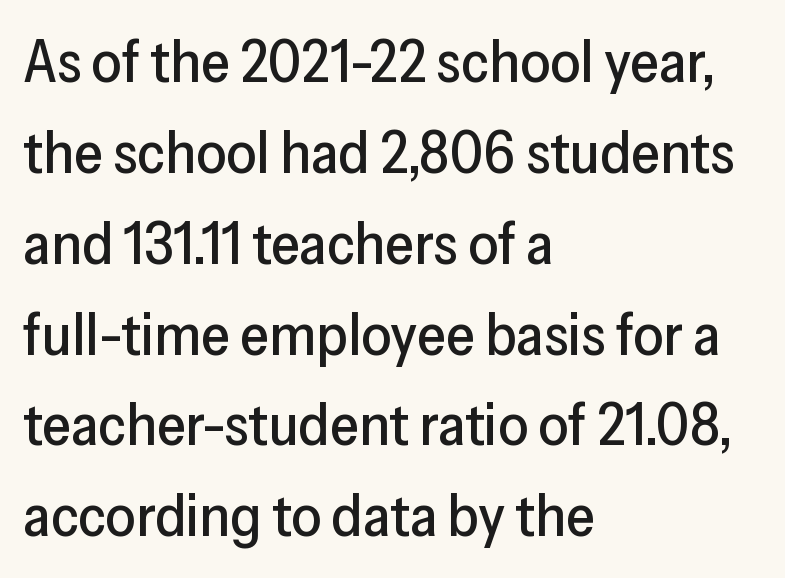
{"serif": "no", "italic": "no", "width": "normal", "stroke_contrast": "low", "x_height": "medium", "monospaced": "no", "underline": "no", "align": "left", "line_spacing": "normal", "line_spacing_ratio": 1.54, "letter_spacing": "normal", "letter_spacing_em": 0.0, "glyph_px": 59}
